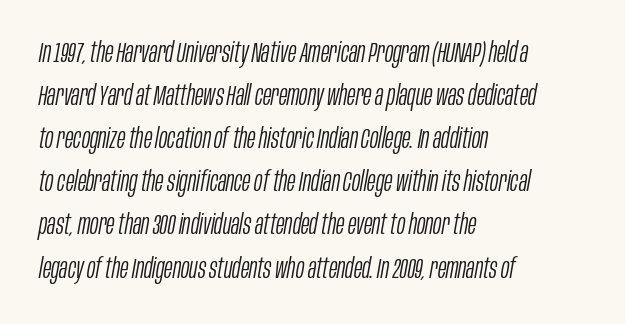
{"italic": "yes", "lean": "right", "slant_degrees": 10, "bold": "no", "weight": "light", "width": "condensed", "stroke_contrast": "low", "x_height": "large", "monospaced": "no", "underline": "no", "align": "left", "line_spacing": "normal", "line_spacing_ratio": 1.54, "letter_spacing": "normal", "letter_spacing_em": 0.0, "glyph_px": 28}
